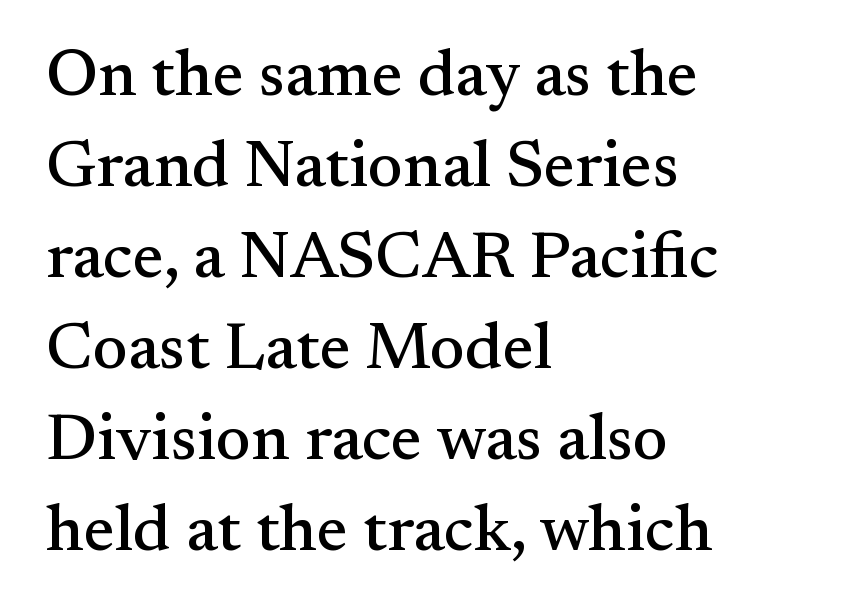
{"serif": "yes", "italic": "no", "width": "normal", "stroke_contrast": "medium", "x_height": "small", "monospaced": "no", "underline": "no", "align": "left", "line_spacing": "normal", "line_spacing_ratio": 1.38, "letter_spacing": "normal", "letter_spacing_em": 0.0, "glyph_px": 66}
